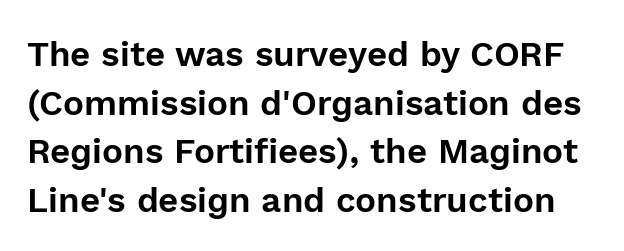
Spacing between characters is what you'd get straight out of the box. Underline: absent. The space between consecutive lines is moderate. Spacing verdict: proportional, widths tailored to each character. Unlike a traditional serif, this face leaves its strokes unadorned.
